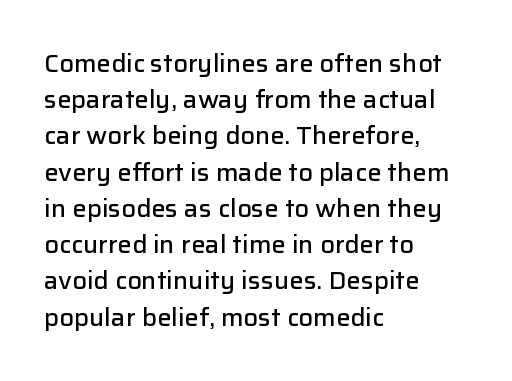
Q: Is the text bold? A: Semi-bold.
Q: Is the text italic (slanted)? A: No, it is upright.
Q: Is the text underlined? A: No.
Q: How is the paragraph aligned? A: Left-aligned.
Q: Is the spacing between letters normal or unusually wide? A: Normal.
Q: Is the spacing between lines tight, normal or loose? A: Normal.
